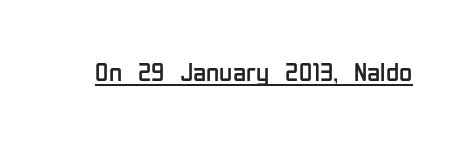
{"italic": "no", "bold": "no", "underline": "yes", "letter_spacing": "normal", "letter_spacing_em": 0.0, "glyph_px": 27}
